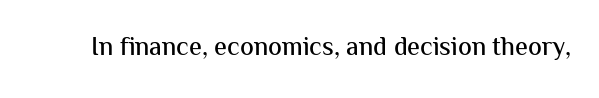
{"italic": "no", "underline": "no", "letter_spacing": "normal", "letter_spacing_em": 0.0, "glyph_px": 26}
